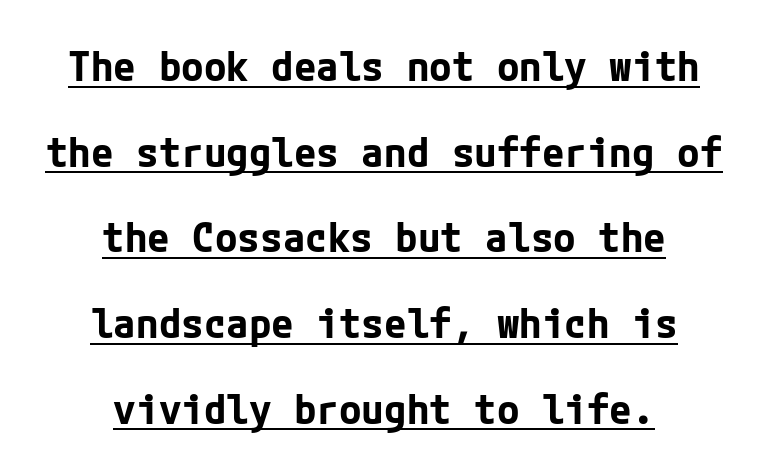
Q: Is the text bold? A: Yes.
Q: Is the text italic (slanted)? A: No, it is upright.
Q: Is the typeface a serif or a sans-serif typeface? A: Sans-serif.
Q: Is the text underlined? A: Yes.
Q: How is the paragraph aligned? A: Centered.
Q: Is the spacing between letters normal or unusually wide? A: Normal.
Q: Is the spacing between lines tight, normal or loose? A: Loose.
Q: Width (condensed, normal, or wide)? A: Normal.
Q: Stroke contrast? A: Low.
Q: x-height? A: Medium.
